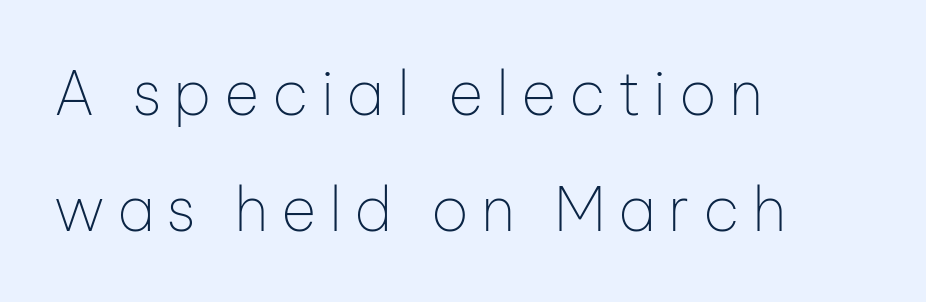
Line beginnings align vertically; line endings do not. Every character sits straight up, as roman type does. Interline gaps are noticeably wide in this sample. Words appear elongated and porous because spacing is wide. Each row of text sits above clean, open space.
